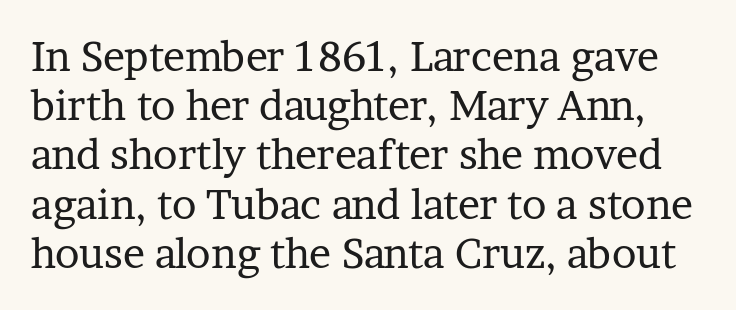
The image shows 41 px regular-weight serif type, upright; set line spacing 1.2x, normal letter spacing, not underlined; low stroke contrast and a medium x-height.
